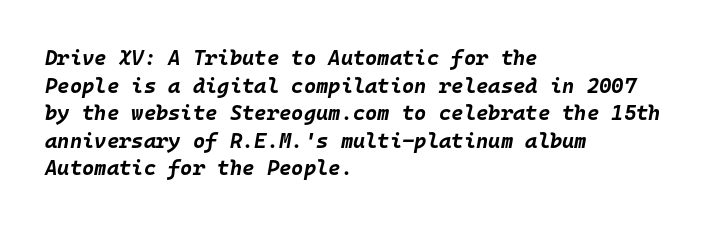
The letters are slanted; this is an italic face. Leftover space on each line is placed entirely after the last word. The face used here is rendered with its standard letterfit. Descender tails drop into unmarked territory. Typographic density is high because the face is bold. Leading: standard.
